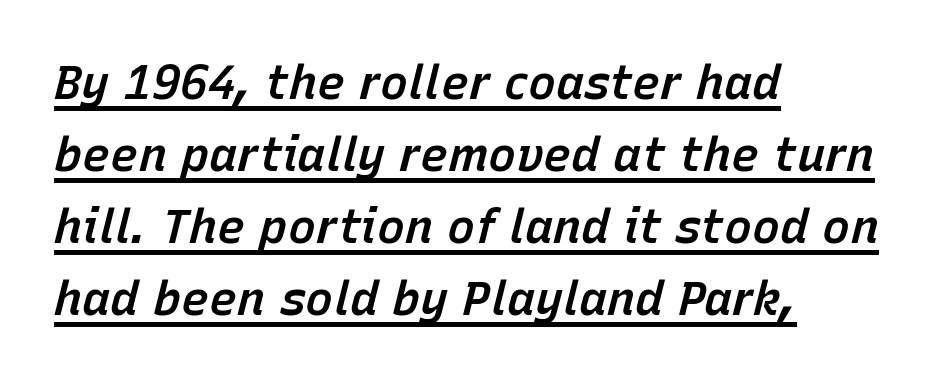
{"italic": "yes", "lean": "right", "slant_degrees": 15, "bold": "semi", "weight": "semibold", "width": "normal", "stroke_contrast": "low", "x_height": "medium", "monospaced": "no", "underline": "yes", "align": "left", "line_spacing": "normal", "line_spacing_ratio": 1.53, "letter_spacing": "normal", "letter_spacing_em": 0.0, "glyph_px": 47}
